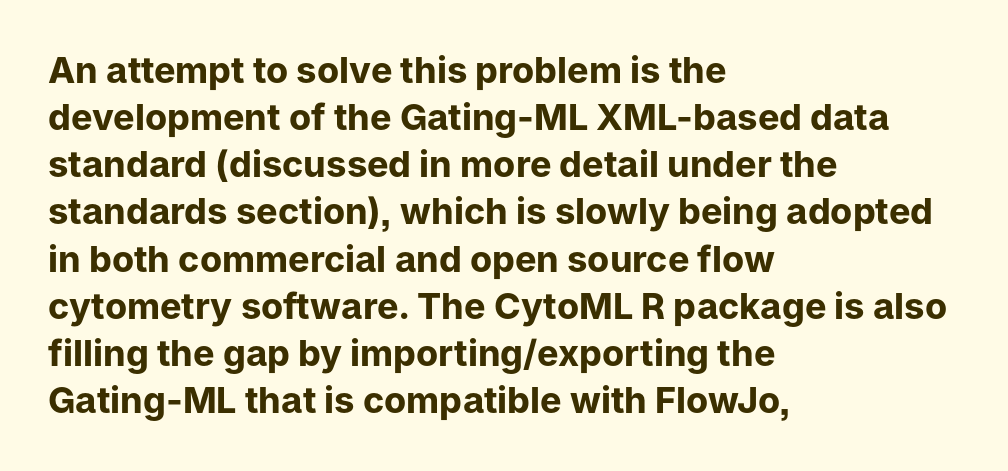
The image shows 36 px bold sans-serif type, upright; set left-aligned, normal line spacing (1.31x), normal letter spacing, not underlined; low stroke contrast and a medium x-height.
